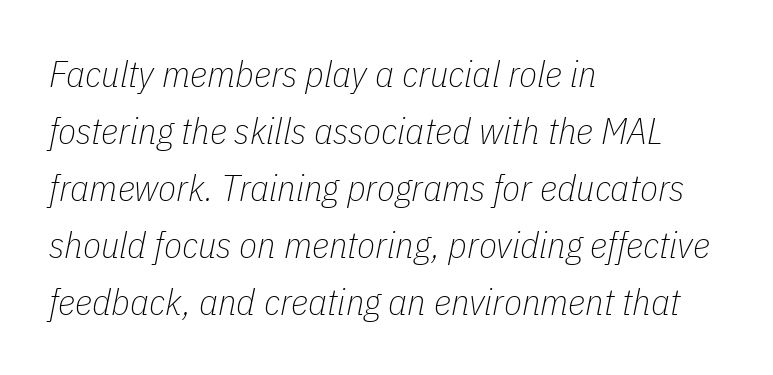
The characters are drawn with everyday or finer stroke widths. The rows are spaced the way most documents space them. The rendering keeps characters at their native spacing. Line starts are locked; line ends wander. The glyphs are unaccompanied by any horizontal stroke below them. Designer's note — italics engaged.
